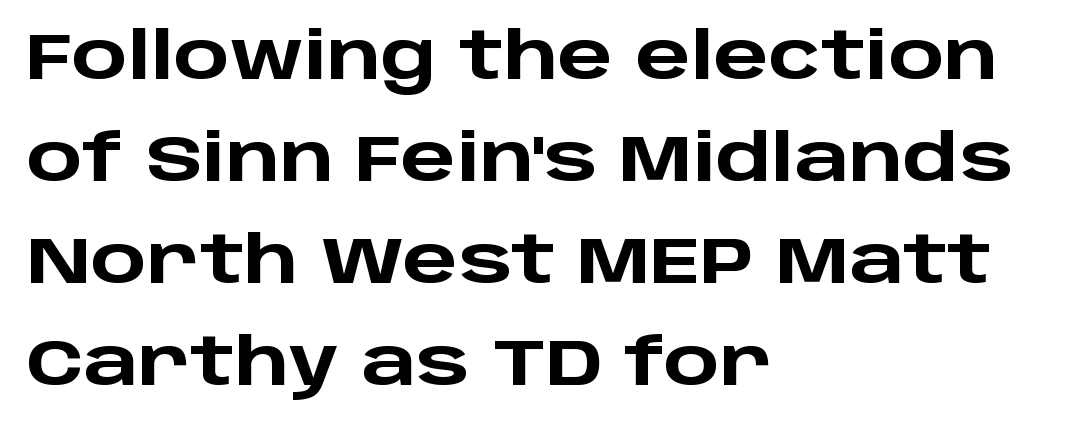
The image shows 65 px heavy, wide sans-serif type, upright; set left-aligned, normal line spacing (1.57x), normal letter spacing, not underlined; low stroke contrast and a large x-height.
